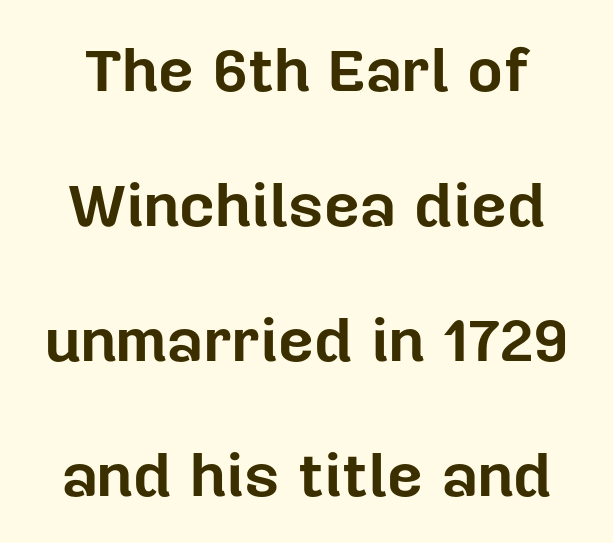
The image shows 62 px bold sans-serif type, upright; set loose line spacing (2.18x), normal letter spacing, not underlined; low stroke contrast and a medium x-height.
